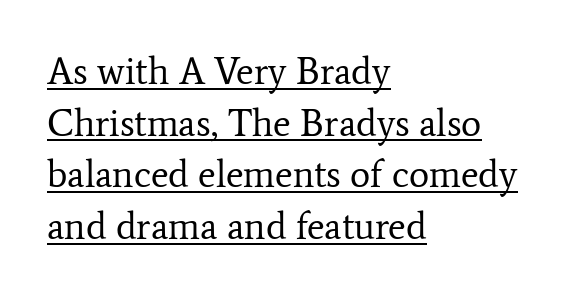
Compared with a typical body face, this is equally light or lighter still. Glyph-to-glyph distance matches everyday printed text. Somebody hit Ctrl+U on this one — the words are underlined. This sample has the flowing, uneven cadence of proportional lettering.
